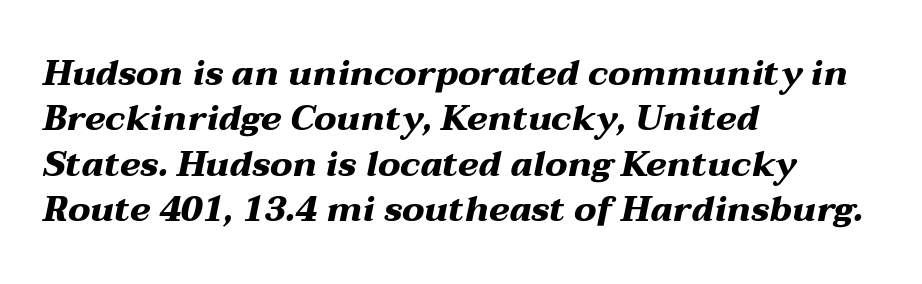
Q: Is the text bold? A: Yes.
Q: Is the text italic (slanted)? A: Yes, it leans right by about 12 degrees.
Q: Is the text underlined? A: No.
Q: How is the paragraph aligned? A: Left-aligned.
Q: Is the spacing between letters normal or unusually wide? A: Normal.
Q: Is the spacing between lines tight, normal or loose? A: Normal.
Q: Width (condensed, normal, or wide)? A: Wide.
Q: Stroke contrast? A: Medium.
Q: x-height? A: Medium.
Q: Monospaced? A: No.
